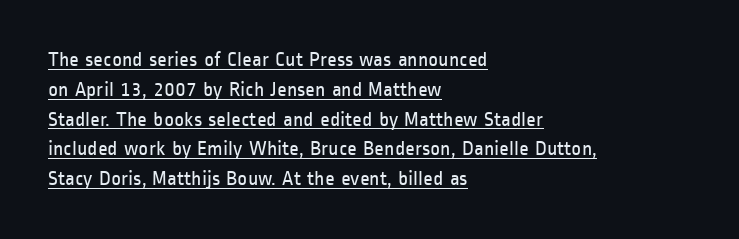
The image shows 21 px text type, upright; set left-aligned, normal line spacing (1.42x), normal letter spacing, underlined.
